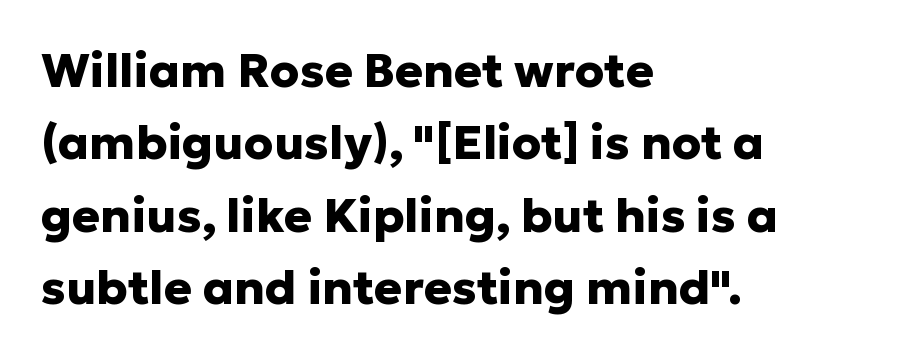
Here the glyphs are tracked normally, forming tight word shapes. A sans-serif font was chosen for this passage. The letters stand straight up with perfectly vertical stems. Successive baselines arrive at the customary interval. The letters advance in unequal steps, a hallmark of proportional type.
